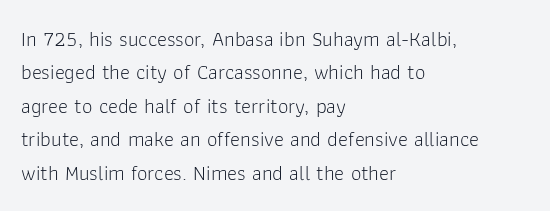
{"italic": "no", "bold": "no", "underline": "no", "align": "left", "line_spacing": "normal", "line_spacing_ratio": 1.59, "letter_spacing": "normal", "letter_spacing_em": 0.0, "glyph_px": 21}
